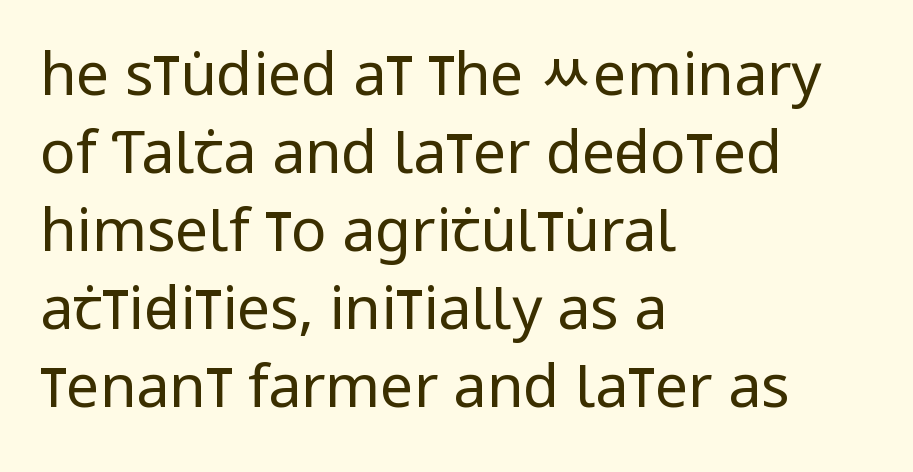
Q: Is the text bold? A: No.
Q: Is the text italic (slanted)? A: No, it is upright.
Q: Is the typeface a serif or a sans-serif typeface? A: Sans-serif.
Q: Is the text underlined? A: No.
Q: How is the paragraph aligned? A: Left-aligned.
Q: Is the spacing between letters normal or unusually wide? A: Normal.
Q: Is the spacing between lines tight, normal or loose? A: Normal.
Q: Width (condensed, normal, or wide)? A: Condensed.
Q: Stroke contrast? A: Low.
Q: x-height? A: Large.
Q: Monospaced? A: No.
